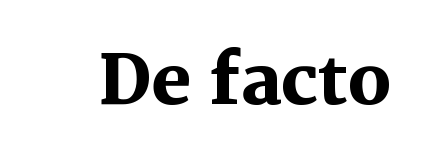
The image shows 67 px heavy serif type, upright; set normal letter spacing, not underlined; medium stroke contrast and a medium x-height.
